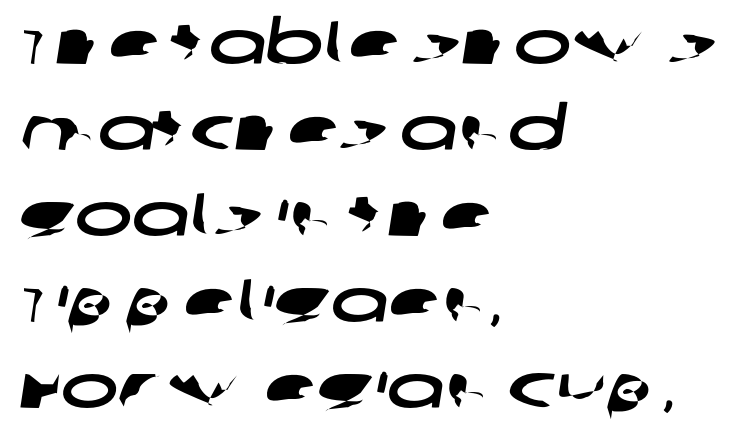
Q: Is the typeface a serif or a sans-serif typeface? A: Sans-serif.
Q: Is the text underlined? A: No.
Q: How is the paragraph aligned? A: Left-aligned.
Q: Is the spacing between letters normal or unusually wide? A: Normal.
Q: Is the spacing between lines tight, normal or loose? A: Normal.
Q: Width (condensed, normal, or wide)? A: Wide.
Q: Stroke contrast? A: Low.
Q: x-height? A: Large.
Q: Monospaced? A: No.
